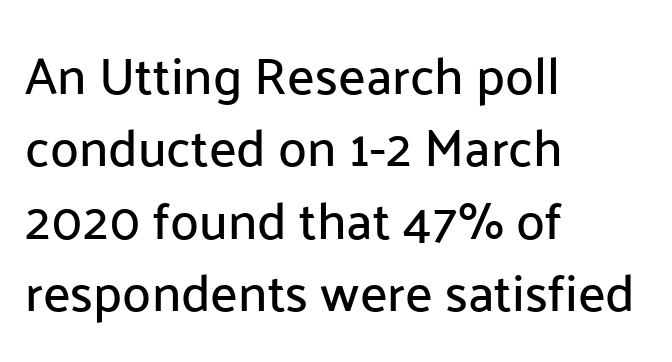
Q: Is the text italic (slanted)? A: No, it is upright.
Q: Is the typeface a serif or a sans-serif typeface? A: Sans-serif.
Q: Is the text underlined? A: No.
Q: How is the paragraph aligned? A: Left-aligned.
Q: Is the spacing between letters normal or unusually wide? A: Normal.
Q: Is the spacing between lines tight, normal or loose? A: Normal.
Q: Width (condensed, normal, or wide)? A: Normal.
Q: Stroke contrast? A: Low.
Q: x-height? A: Medium.
Q: Monospaced? A: No.
